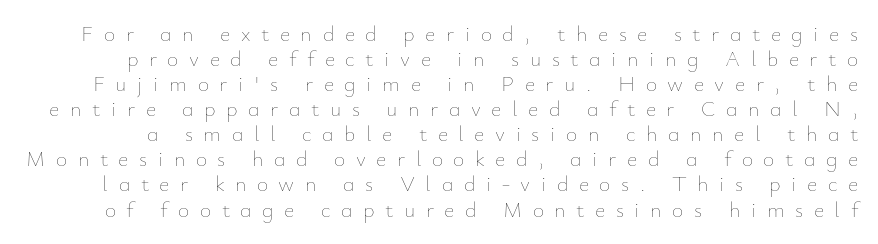
{"italic": "no", "bold": "no", "underline": "no", "line_spacing": "tight", "line_spacing_ratio": 1.14, "letter_spacing": "wide", "letter_spacing_em": 0.48, "glyph_px": 22}
